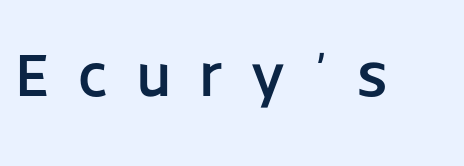
The image shows 61 px sans-serif type, upright; set unusually wide letter spacing (+0.48 em), not underlined; low stroke contrast and a large x-height.
